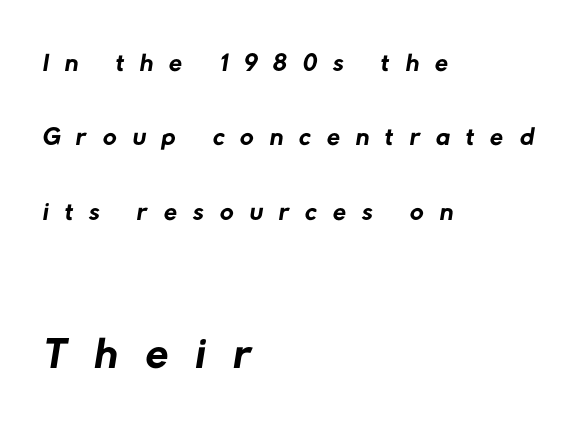
The designer dialed line spacing up above the default. Is this a heavy cut? Hardly; it is regular or lighter. Classification — sans serif. A clean baseline with only descenders dipping below it. The rag falls on the right side of this text block. Compare the two chunks: the lower has the greater cap height.
